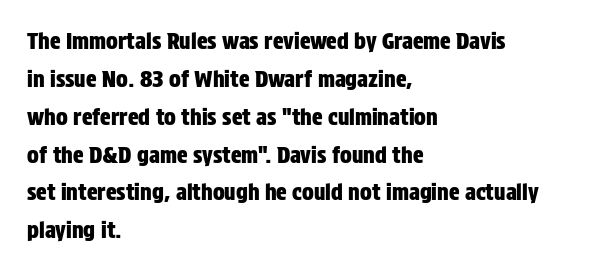
Q: Is the text italic (slanted)? A: No, it is upright.
Q: Is the text underlined? A: No.
Q: How is the paragraph aligned? A: Left-aligned.
Q: Is the spacing between letters normal or unusually wide? A: Normal.
